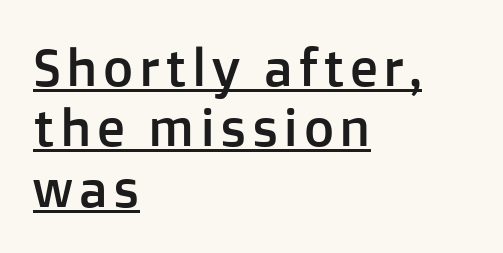
The image shows 52 px sans-serif type, upright; set left-aligned, line spacing 1.16x, underlined; low stroke contrast and a medium x-height.
